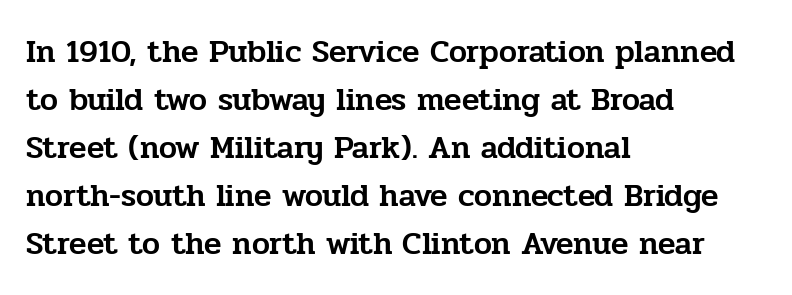
Q: Is the text italic (slanted)? A: No, it is upright.
Q: Is the typeface a serif or a sans-serif typeface? A: Serif.
Q: Is the text underlined? A: No.
Q: How is the paragraph aligned? A: Left-aligned.
Q: Is the spacing between letters normal or unusually wide? A: Normal.
Q: Is the spacing between lines tight, normal or loose? A: Normal.
Q: Width (condensed, normal, or wide)? A: Normal.
Q: Stroke contrast? A: Low.
Q: x-height? A: Medium.
Q: Monospaced? A: No.
